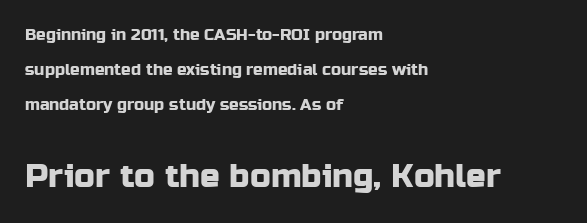
{"serif": "no", "italic": "no", "width": "normal", "stroke_contrast": "low", "x_height": "medium", "monospaced": "no", "underline": "no", "align": "left", "line_spacing": "loose", "line_spacing_ratio": 2.18, "letter_spacing": "normal", "letter_spacing_em": 0.0, "larger_block": "second", "size_ratio": 2.06, "glyph_px": 33}
